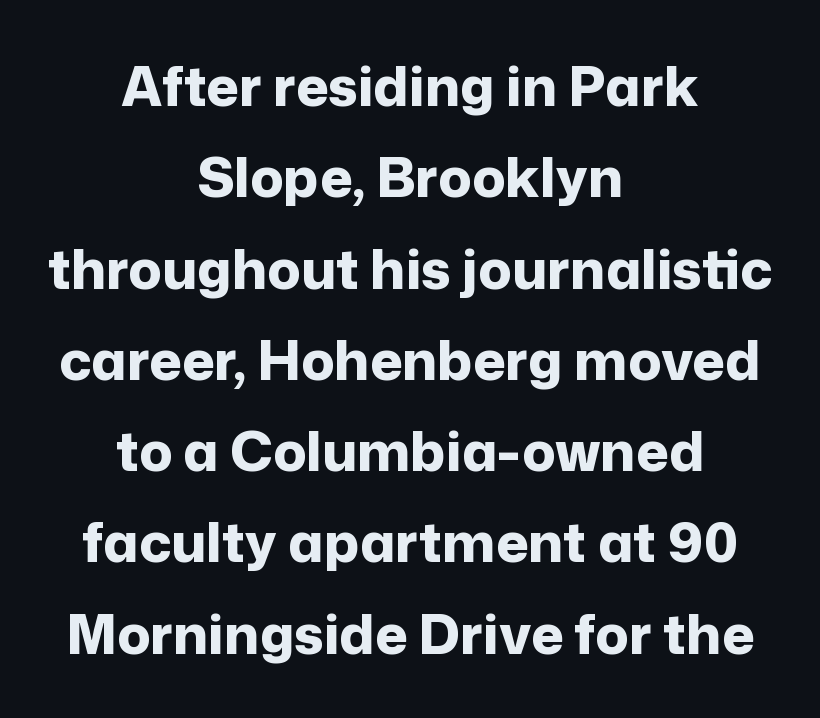
{"serif": "no", "italic": "no", "bold": "yes", "weight": "bold", "width": "normal", "stroke_contrast": "low", "x_height": "medium", "monospaced": "no", "underline": "no", "align": "center", "line_spacing": "normal", "line_spacing_ratio": 1.66, "letter_spacing": "normal", "letter_spacing_em": 0.0, "glyph_px": 55}
